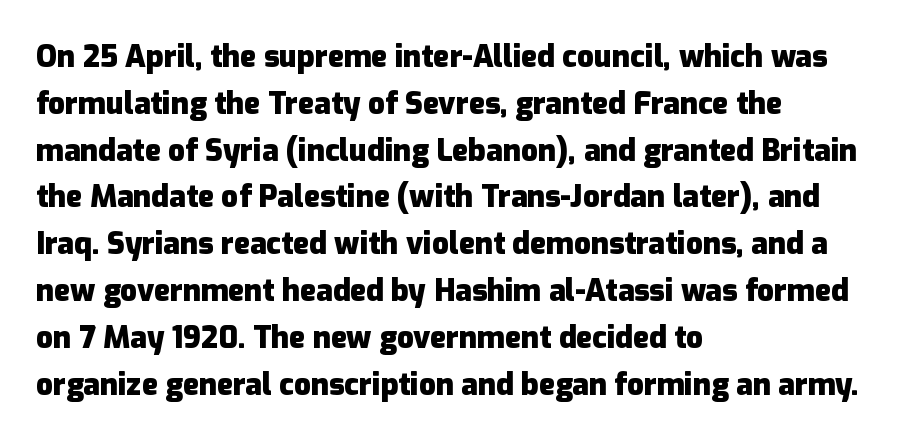
Q: Is the text bold? A: Yes.
Q: Is the text italic (slanted)? A: No, it is upright.
Q: Is the typeface a serif or a sans-serif typeface? A: Sans-serif.
Q: Is the text underlined? A: No.
Q: How is the paragraph aligned? A: Left-aligned.
Q: Is the spacing between letters normal or unusually wide? A: Normal.
Q: Is the spacing between lines tight, normal or loose? A: Normal.
Q: Width (condensed, normal, or wide)? A: Normal.
Q: Stroke contrast? A: Low.
Q: x-height? A: Medium.
Q: Monospaced? A: No.
